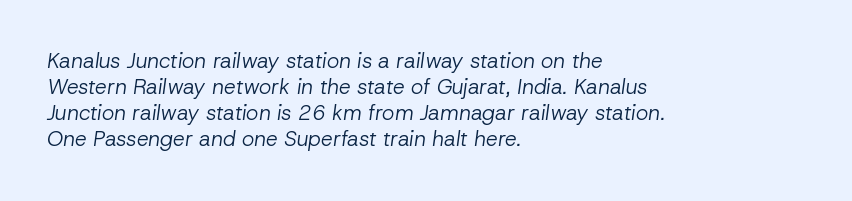
The image shows 21 px text type, italic (leaning right); set left-aligned, line spacing 1.24x, normal letter spacing, not underlined.
